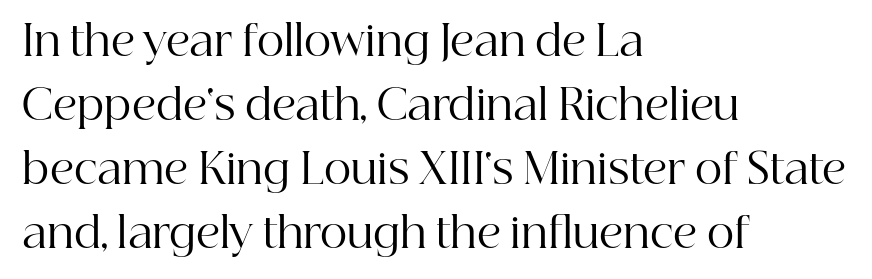
Q: Is the text bold? A: No.
Q: Is the text italic (slanted)? A: No, it is upright.
Q: Is the typeface a serif or a sans-serif typeface? A: Serif.
Q: Is the text underlined? A: No.
Q: How is the paragraph aligned? A: Left-aligned.
Q: Is the spacing between letters normal or unusually wide? A: Normal.
Q: Is the spacing between lines tight, normal or loose? A: Normal.
Q: Width (condensed, normal, or wide)? A: Normal.
Q: Stroke contrast? A: High.
Q: x-height? A: Medium.
Q: Monospaced? A: No.
